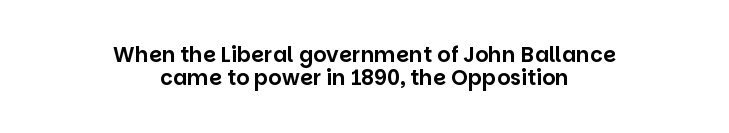
Do the letters lean? They stand straight. The baseline area is clear. This sample is center-justified, so both line endings float freely. Leading is clearly below the norm, producing a dense column. Nobody touched the tracking dial on this one.
